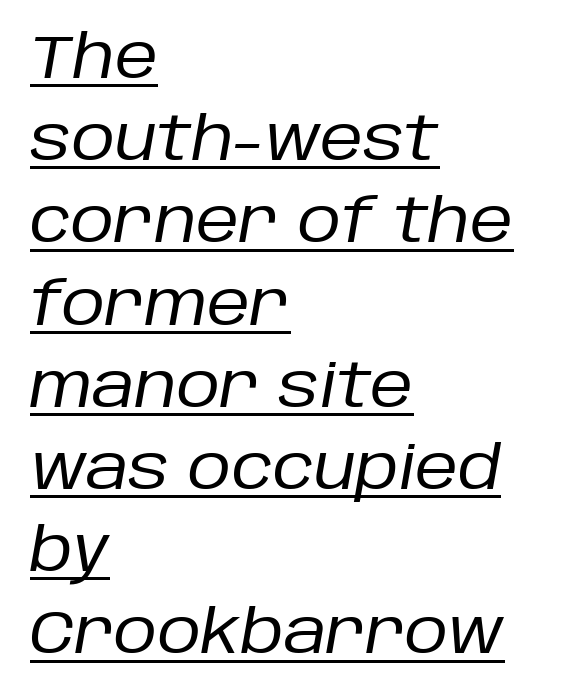
{"italic": "yes", "lean": "right", "slant_degrees": 10, "bold": "no", "weight": "regular", "width": "normal", "stroke_contrast": "low", "x_height": "large", "monospaced": "no", "underline": "yes", "align": "left", "line_spacing": "normal", "line_spacing_ratio": 1.37, "letter_spacing": "normal", "letter_spacing_em": 0.0, "glyph_px": 60}
